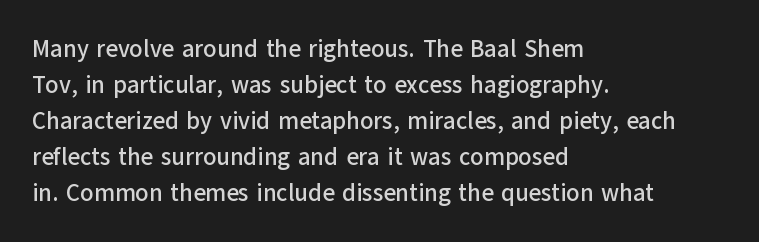
You can tell it's not italic because the verticals are truly vertical. Whoever set this chose a conventional vertical rhythm. The line texture is even and compact thanks to regular tracking. Each row of text sits above clean, open space.
